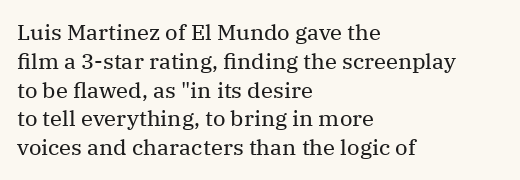
{"italic": "no", "bold": "no", "underline": "no", "align": "left", "line_spacing": "normal", "line_spacing_ratio": 1.31, "letter_spacing": "normal", "letter_spacing_em": 0.0, "glyph_px": 22}
